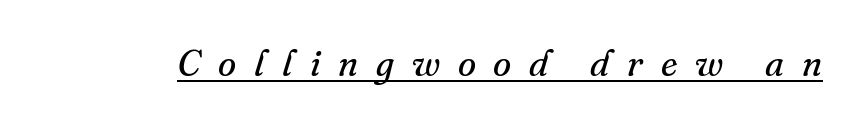
{"serif": "yes", "italic": "yes", "lean": "right", "slant_degrees": 16, "bold": "no", "weight": "regular", "width": "normal", "stroke_contrast": "medium", "x_height": "small", "monospaced": "no", "underline": "yes", "letter_spacing": "wide", "letter_spacing_em": 0.48, "glyph_px": 37}
